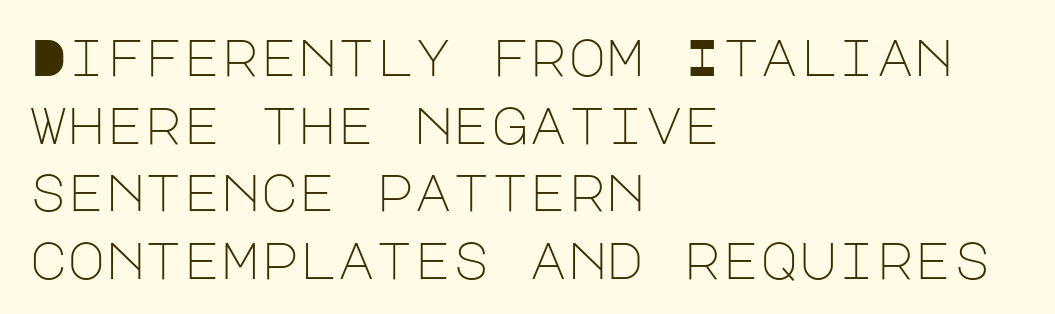
Honestly, the row spacing looks completely unremarkable. The lettering holds an erect, upright posture throughout. The horizontal fit of the characters is conventional and even. The paragraph shown leans on its left margin. Check the space under the baseline: it is left empty. Does the type have serifs? No, each stem ends abruptly.
